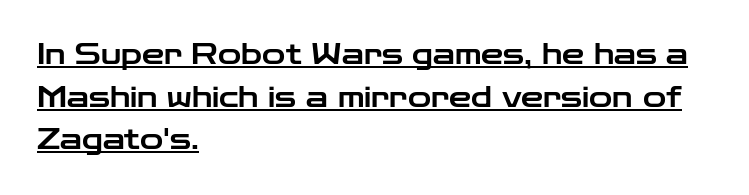
Q: Is the text italic (slanted)? A: No, it is upright.
Q: Is the typeface a serif or a sans-serif typeface? A: Sans-serif.
Q: Is the text underlined? A: Yes.
Q: How is the paragraph aligned? A: Left-aligned.
Q: Is the spacing between letters normal or unusually wide? A: Normal.
Q: Is the spacing between lines tight, normal or loose? A: Normal.
Q: Width (condensed, normal, or wide)? A: Wide.
Q: Stroke contrast? A: Low.
Q: x-height? A: Medium.
Q: Monospaced? A: No.
